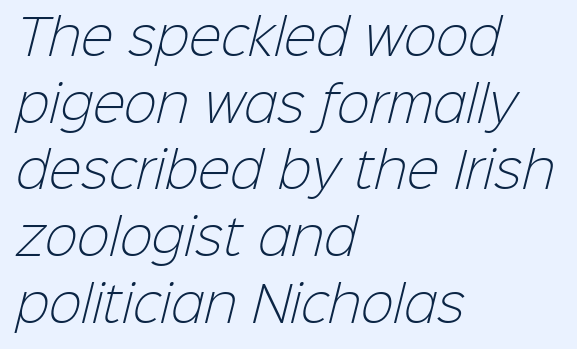
The letters advance in unequal steps, a hallmark of proportional type. Font category for this specimen: sans-serif. These glyphs show unthickened strokes, regular width or finer. Observe the ordinary spacing: letters are neighbours, not strangers. The compositor pushed each line to the left boundary. Lines of text with bare space underneath.
